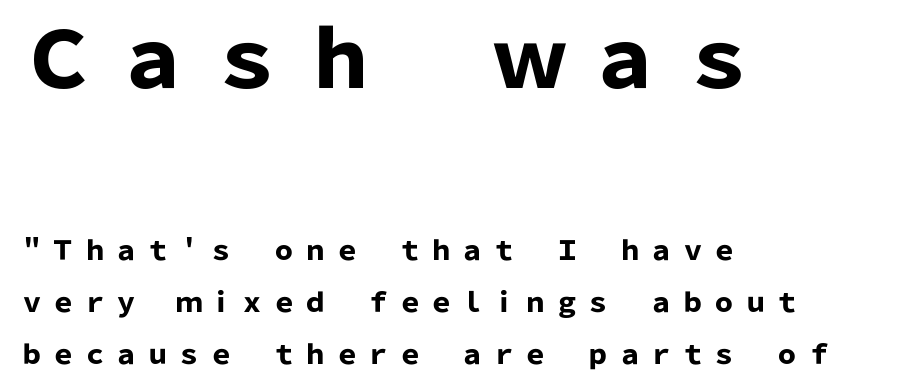
The image shows 78 px heavy sans-serif type, upright; set left-aligned, loose line spacing (2.0x), unusually wide letter spacing (+0.21 em), not underlined; the first (top) block is 3.0x larger; low stroke contrast and a medium x-height.
